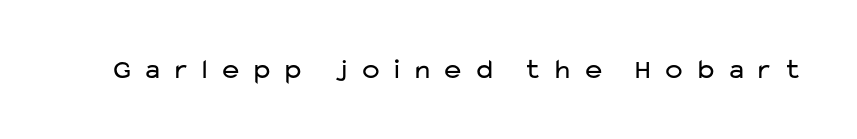
{"serif": "no", "italic": "no", "bold": "no", "weight": "regular", "width": "wide", "stroke_contrast": "low", "x_height": "medium", "monospaced": "no", "underline": "no", "letter_spacing": "wide", "letter_spacing_em": 0.33, "glyph_px": 28}
